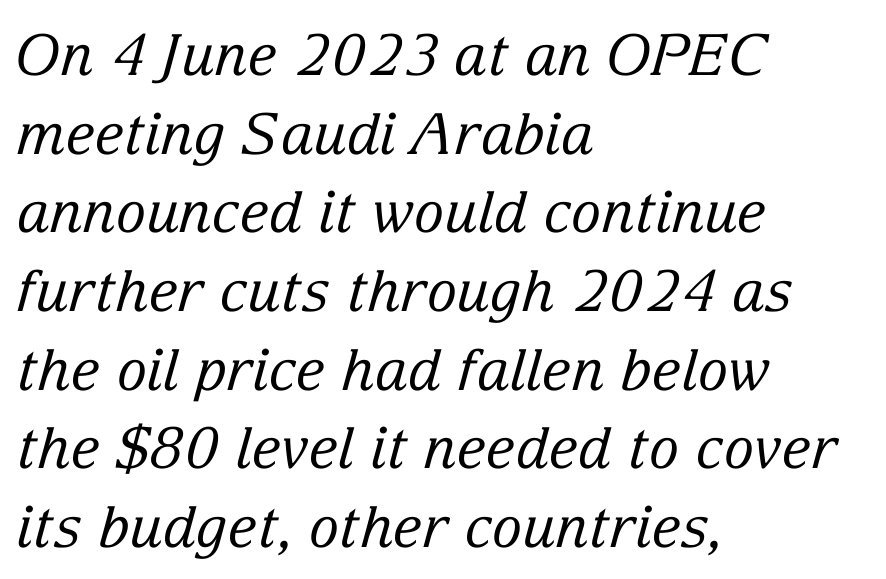
The image shows 57 px regular-weight serif type, italic (leaning right); set left-aligned, normal line spacing (1.38x), normal letter spacing, not underlined; low stroke contrast and a medium x-height.
